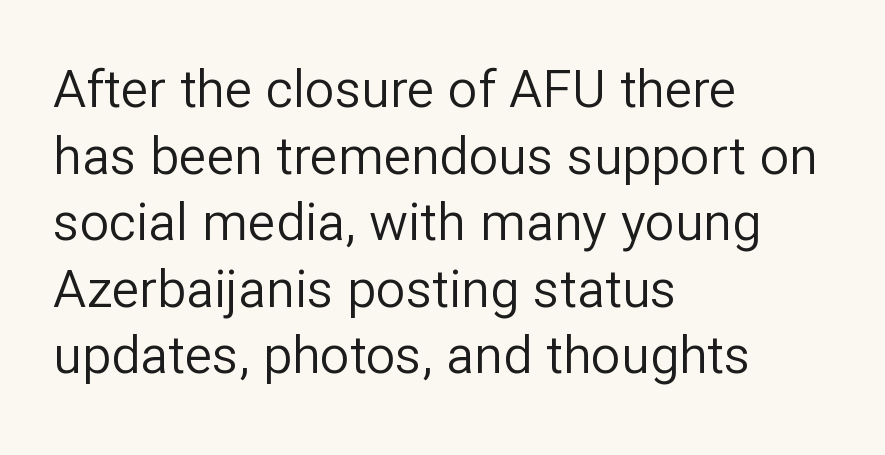
Q: Is the text bold? A: No.
Q: Is the text italic (slanted)? A: No, it is upright.
Q: Is the typeface a serif or a sans-serif typeface? A: Sans-serif.
Q: Is the text underlined? A: No.
Q: How is the paragraph aligned? A: Left-aligned.
Q: Is the spacing between letters normal or unusually wide? A: Normal.
Q: Is the spacing between lines tight, normal or loose? A: Normal.
Q: Width (condensed, normal, or wide)? A: Normal.
Q: Stroke contrast? A: Low.
Q: x-height? A: Medium.
Q: Monospaced? A: No.
